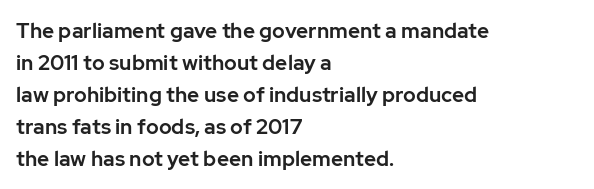
{"italic": "no", "underline": "no", "align": "left", "line_spacing": "normal", "line_spacing_ratio": 1.52, "letter_spacing": "normal", "letter_spacing_em": 0.0, "glyph_px": 21}
